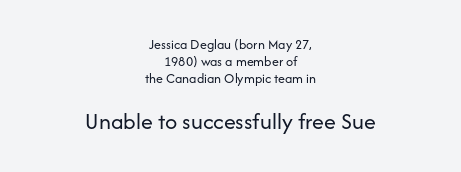
{"italic": "no", "bold": "no", "underline": "no", "align": "center", "line_spacing_ratio": 1.2, "letter_spacing": "normal", "letter_spacing_em": 0.0, "larger_block": "second", "size_ratio": 1.71, "glyph_px": 24}
